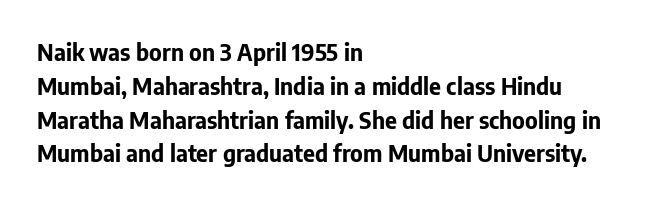
The image shows 23 px bold type, upright; set left-aligned, normal line spacing (1.47x), normal letter spacing, not underlined.
